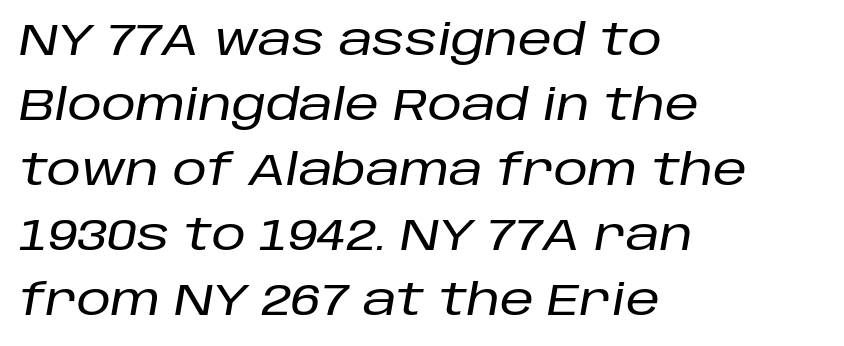
The image shows 43 px text type, italic (leaning right); set left-aligned, normal line spacing (1.51x), normal letter spacing, not underlined; low stroke contrast and a large x-height.
